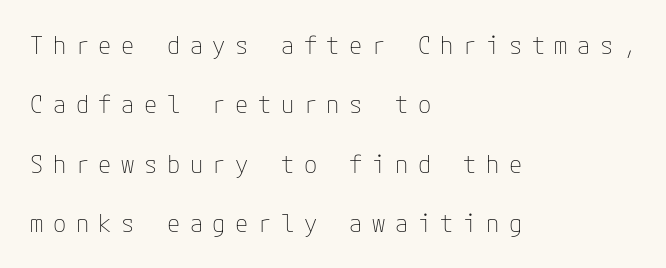
The image shows 24 px text type, upright; set left-aligned, loose line spacing (2.47x), unusually wide letter spacing (+0.4 em), not underlined.
